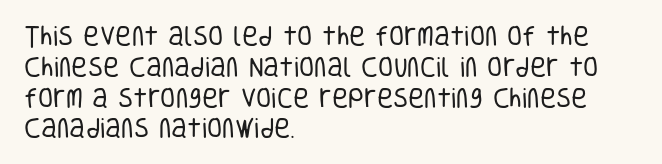
The image shows 22 px text type, upright; set left-aligned, normal line spacing (1.4x), normal letter spacing, not underlined.
